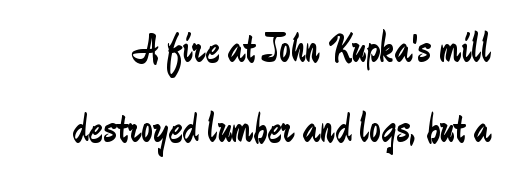
{"serif": "no", "bold": "no", "weight": "regular", "width": "condensed", "stroke_contrast": "low", "x_height": "medium", "monospaced": "no", "underline": "no", "line_spacing": "loose", "line_spacing_ratio": 1.9, "letter_spacing": "normal", "letter_spacing_em": 0.0, "glyph_px": 42}
